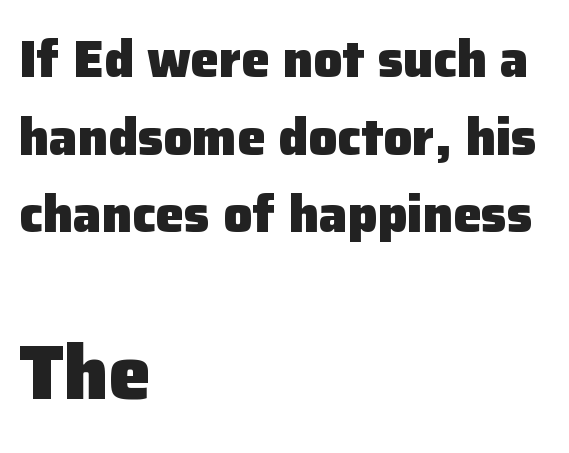
Q: Is the text bold? A: Yes.
Q: Is the text italic (slanted)? A: No, it is upright.
Q: Is the typeface a serif or a sans-serif typeface? A: Sans-serif.
Q: Is the text underlined? A: No.
Q: How is the paragraph aligned? A: Left-aligned.
Q: Is the spacing between letters normal or unusually wide? A: Normal.
Q: Is the spacing between lines tight, normal or loose? A: Normal.
Q: Which block of text is set in a larger size, the first (top) or the second (bottom)? A: The second (bottom) one.
Q: Width (condensed, normal, or wide)? A: Normal.
Q: Stroke contrast? A: Low.
Q: x-height? A: Medium.
Q: Monospaced? A: No.
